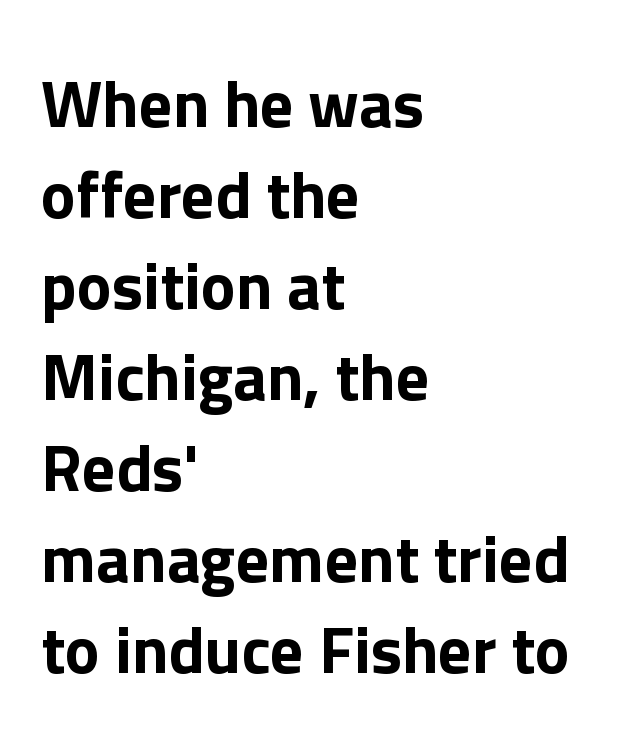
{"serif": "no", "italic": "no", "width": "normal", "stroke_contrast": "low", "x_height": "medium", "monospaced": "no", "underline": "no", "align": "left", "line_spacing": "normal", "line_spacing_ratio": 1.38, "letter_spacing": "normal", "letter_spacing_em": 0.0, "glyph_px": 66}
